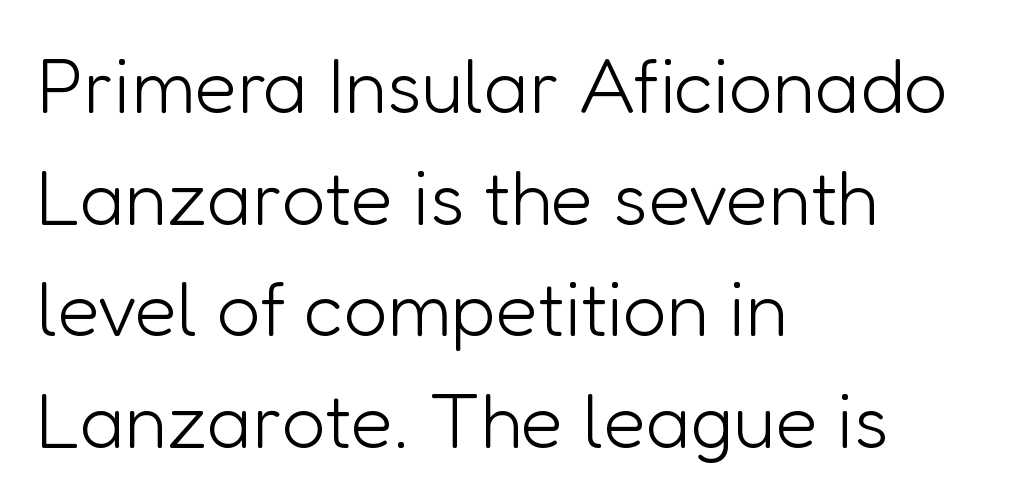
The image shows 77 px light sans-serif type, upright; set left-aligned, normal line spacing (1.45x), normal letter spacing, not underlined; low stroke contrast and a medium x-height.
